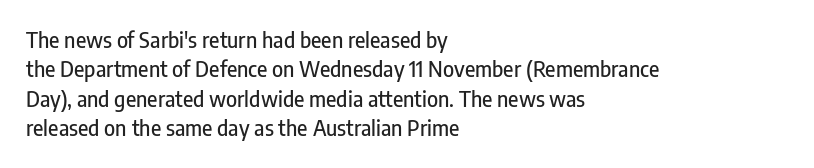
The image shows 21 px text type, upright; set left-aligned, normal line spacing (1.4x), normal letter spacing, not underlined.
